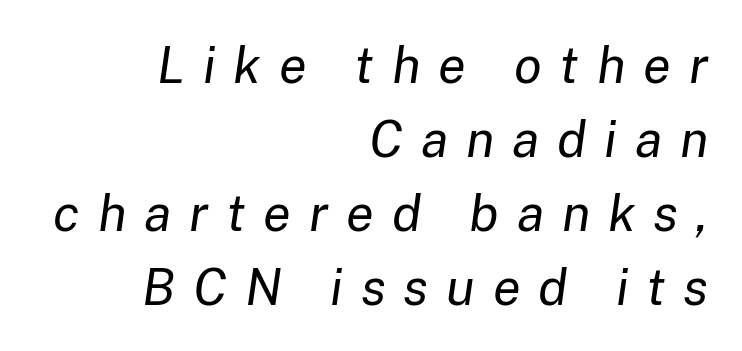
{"italic": "yes", "lean": "right", "slant_degrees": 8, "bold": "no", "weight": "regular", "width": "normal", "stroke_contrast": "low", "x_height": "medium", "monospaced": "no", "underline": "no", "align": "right", "line_spacing": "normal", "line_spacing_ratio": 1.45, "letter_spacing": "wide", "letter_spacing_em": 0.35, "glyph_px": 51}
